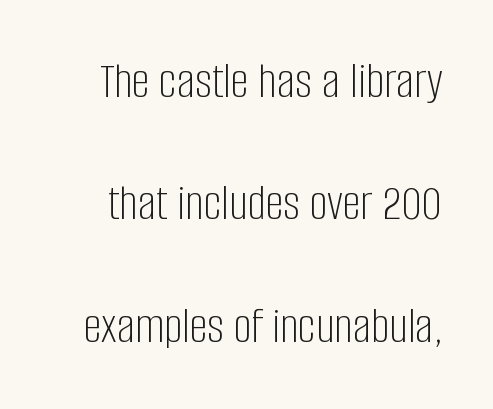
Designer's note — italics off, roman on. Underlining? Definitely not there. This sample has the flowing, uneven cadence of proportional lettering. Serifs: no, the terminals of the letterforms are clean. Honestly, the rows look like they've been pulled way apart.
